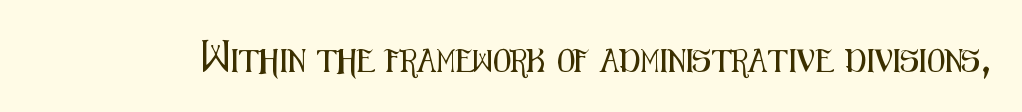
{"italic": "no", "underline": "no", "letter_spacing": "normal", "letter_spacing_em": 0.0, "glyph_px": 23}
